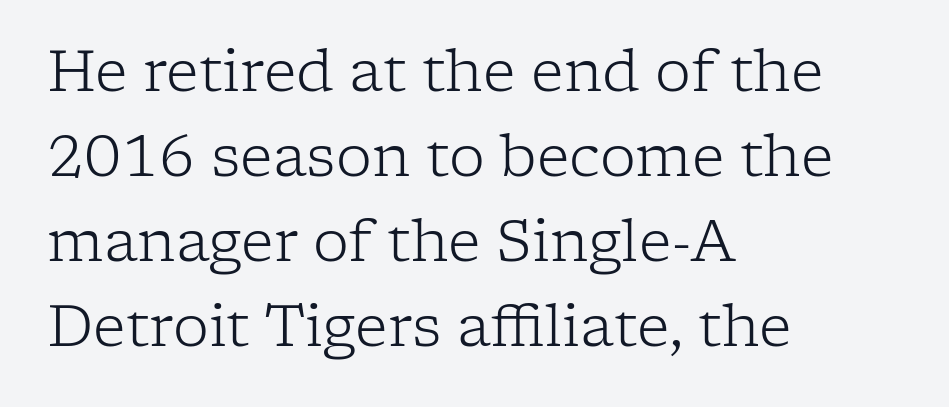
The image shows 57 px light serif type, upright; set left-aligned, normal line spacing (1.49x), normal letter spacing, not underlined; low stroke contrast and a medium x-height.
